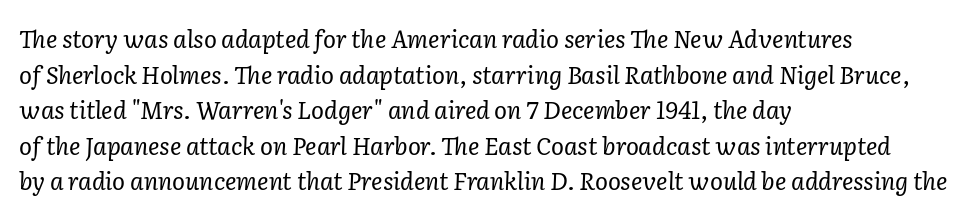
Q: Is the text bold? A: No.
Q: Is the text italic (slanted)? A: Yes, it leans right by about 2 degrees.
Q: Is the text underlined? A: No.
Q: How is the paragraph aligned? A: Left-aligned.
Q: Is the spacing between letters normal or unusually wide? A: Normal.
Q: Is the spacing between lines tight, normal or loose? A: Normal.
